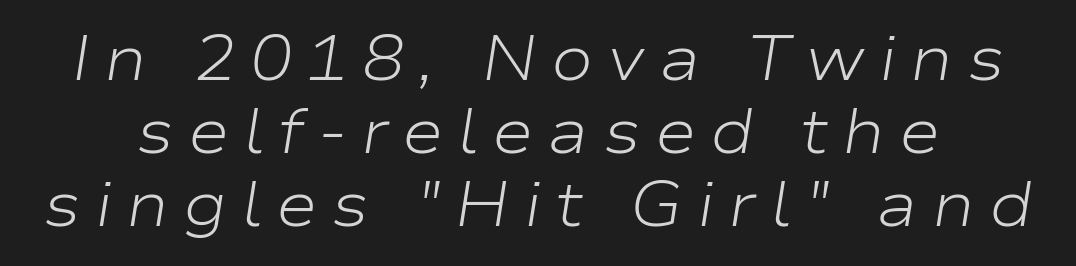
{"italic": "yes", "lean": "right", "slant_degrees": 9, "bold": "no", "weight": "light", "width": "wide", "stroke_contrast": "low", "x_height": "medium", "monospaced": "no", "underline": "no", "line_spacing_ratio": 1.16, "letter_spacing": "wide", "letter_spacing_em": 0.22, "glyph_px": 63}
